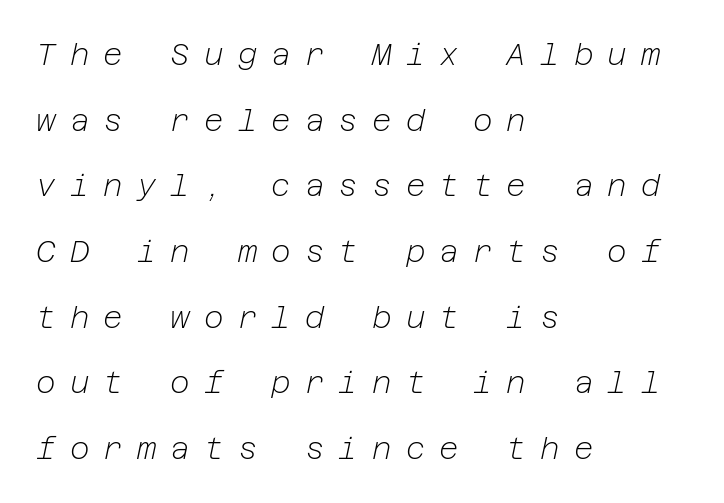
Observe the lean: these are italic letterforms. The passage is arranged the way most books set body copy — flush left. Does extra space separate the letters? Yes, quite a lot of it. The typesetting does not lean heavy: it is not bold. Loosely led — the rows are spread out. Clear beneath every line of the passage.
